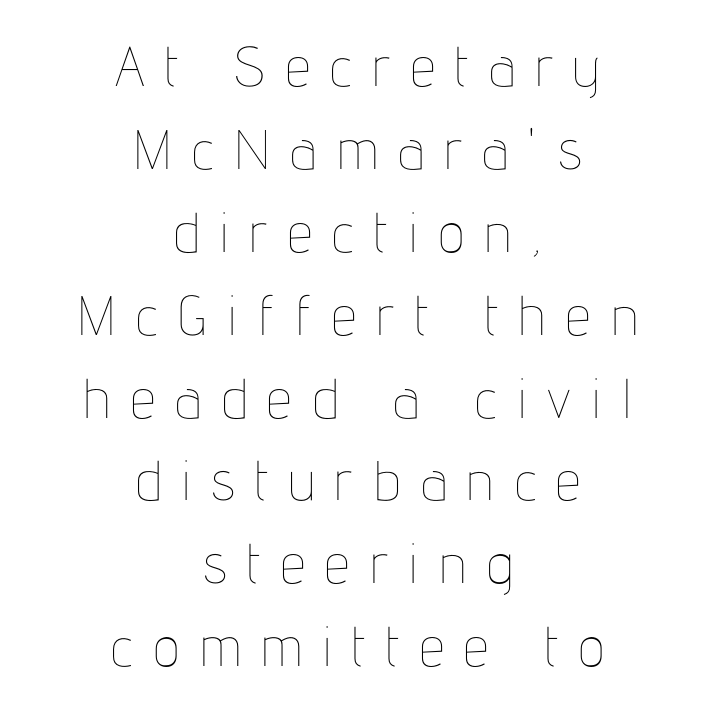
{"italic": "no", "bold": "no", "weight": "thin", "width": "condensed", "stroke_contrast": "low", "x_height": "medium", "monospaced": "no", "underline": "no", "align": "center", "line_spacing": "normal", "line_spacing_ratio": 1.48, "letter_spacing": "wide", "letter_spacing_em": 0.36, "glyph_px": 56}
